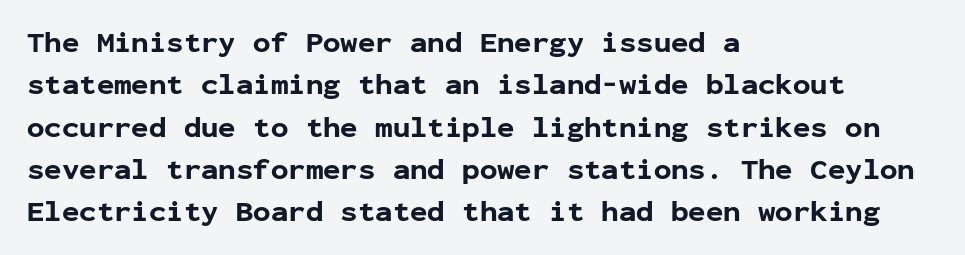
Look at the stroke-to-counter ratio: heavy, a bold. The passage shown is typed in a monospace face where columns stay perfectly aligned. Nothing sits at the stroke ends, so this counts as sans-serif. The compositor pushed each line to the left boundary. These lines sit exactly where default settings would place them. Caption: standard tracking, unaltered.
